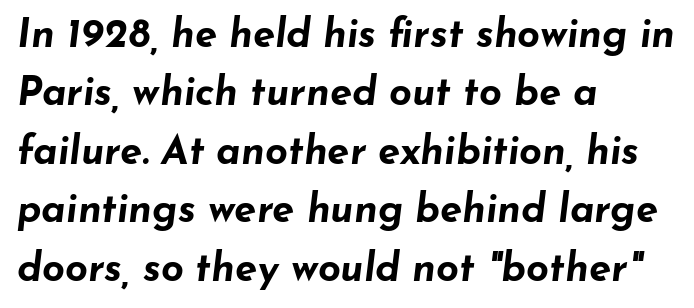
{"italic": "yes", "lean": "right", "slant_degrees": 7, "bold": "yes", "weight": "bold", "width": "wide", "stroke_contrast": "low", "x_height": "small", "monospaced": "no", "underline": "no", "align": "left", "line_spacing": "normal", "line_spacing_ratio": 1.46, "letter_spacing": "normal", "letter_spacing_em": 0.0, "glyph_px": 40}
